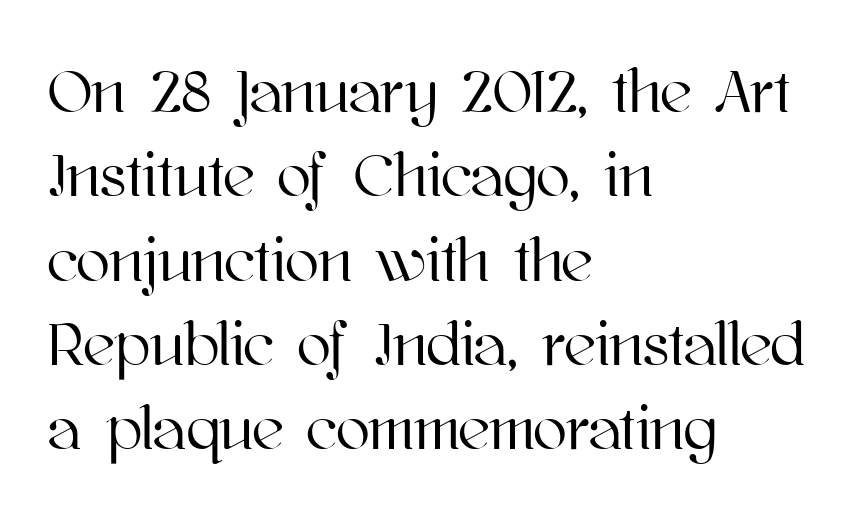
{"italic": "no", "width": "normal", "stroke_contrast": "high", "x_height": "medium", "monospaced": "no", "underline": "no", "align": "left", "line_spacing": "normal", "line_spacing_ratio": 1.36, "letter_spacing": "normal", "letter_spacing_em": 0.0, "glyph_px": 62}
